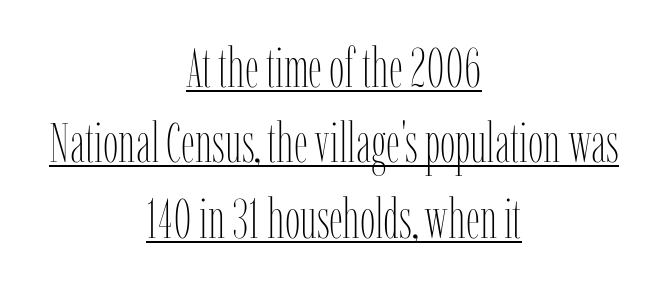
The image shows 55 px thin, condensed type, upright; set centered, normal line spacing (1.37x), normal letter spacing, underlined; low stroke contrast and a medium x-height.
